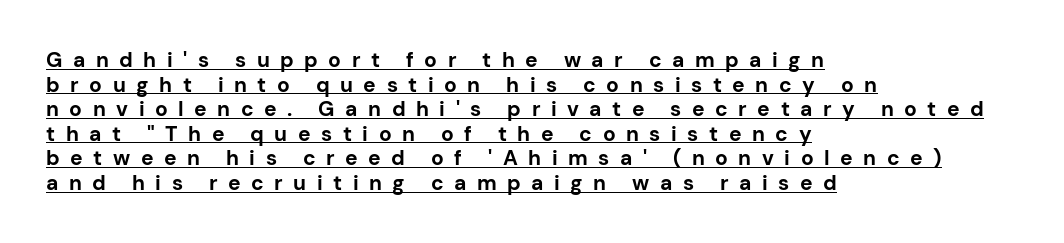
The image shows 21 px bold type, upright; set left-aligned, line spacing 1.17x, unusually wide letter spacing (+0.5 em), underlined.
